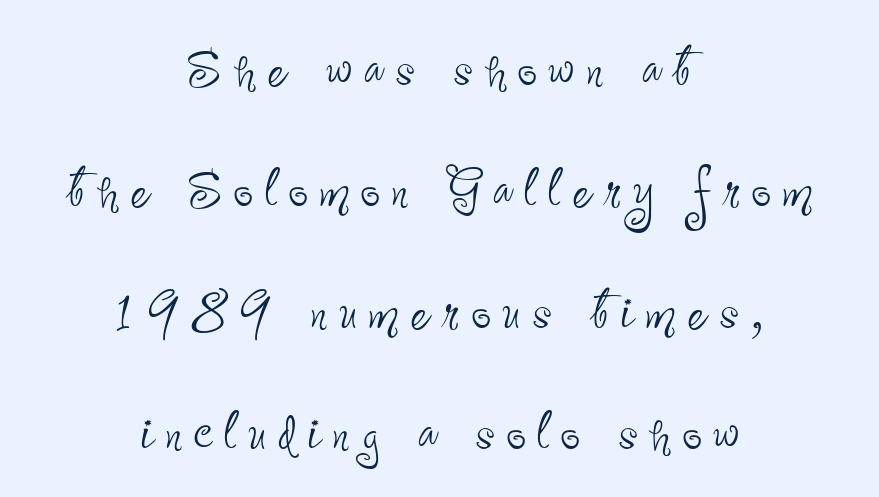
Q: Is the text bold? A: No.
Q: Is the text italic (slanted)? A: Yes.
Q: Is the typeface a serif or a sans-serif typeface? A: Sans-serif.
Q: Is the text underlined? A: No.
Q: How is the paragraph aligned? A: Centered.
Q: Width (condensed, normal, or wide)? A: Condensed.
Q: Stroke contrast? A: Low.
Q: x-height? A: Small.
Q: Monospaced? A: No.
